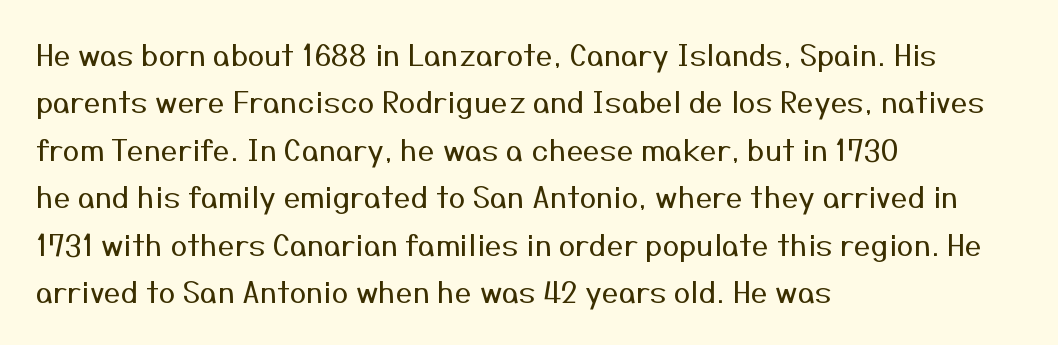
The string is rendered with underlining switched off. Default kerning and tracking; the words read as compact shapes. The type family on display is of the sans-serif kind. A typesetter would call this proportional, since set widths differ per character.
